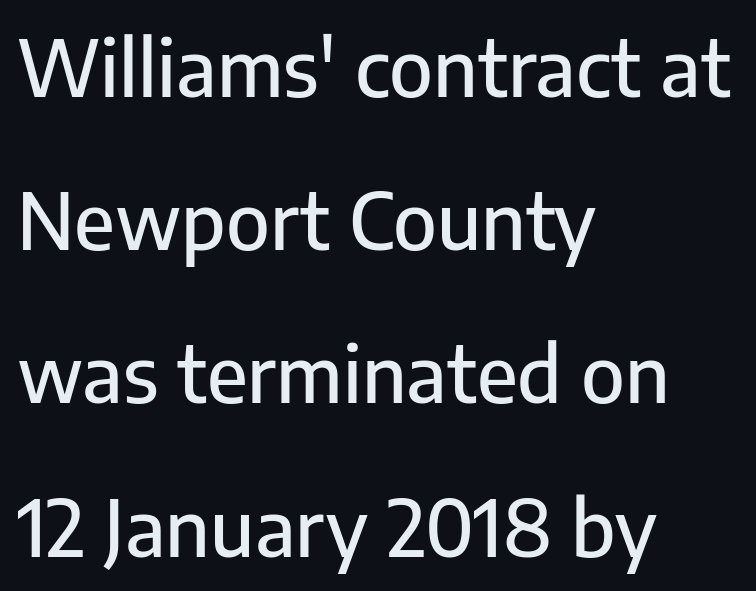
Q: Is the text italic (slanted)? A: No, it is upright.
Q: Is the typeface a serif or a sans-serif typeface? A: Sans-serif.
Q: Is the text underlined? A: No.
Q: How is the paragraph aligned? A: Left-aligned.
Q: Is the spacing between letters normal or unusually wide? A: Normal.
Q: Is the spacing between lines tight, normal or loose? A: Loose.
Q: Width (condensed, normal, or wide)? A: Normal.
Q: Stroke contrast? A: Low.
Q: x-height? A: Medium.
Q: Monospaced? A: No.
